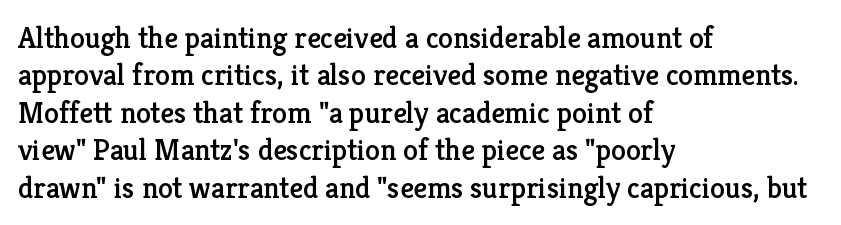
The image shows 30 px serif type, upright; set left-aligned, normal line spacing (1.25x), normal letter spacing, not underlined; low stroke contrast and a medium x-height.
